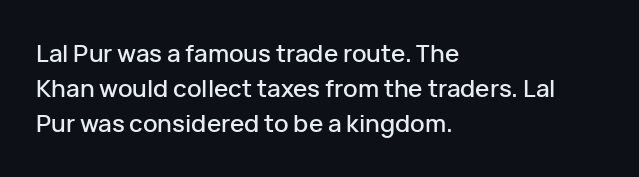
Q: Is the text italic (slanted)? A: No, it is upright.
Q: Is the text underlined? A: No.
Q: How is the paragraph aligned? A: Left-aligned.
Q: Is the spacing between letters normal or unusually wide? A: Normal.
Q: Is the spacing between lines tight, normal or loose? A: Normal.
